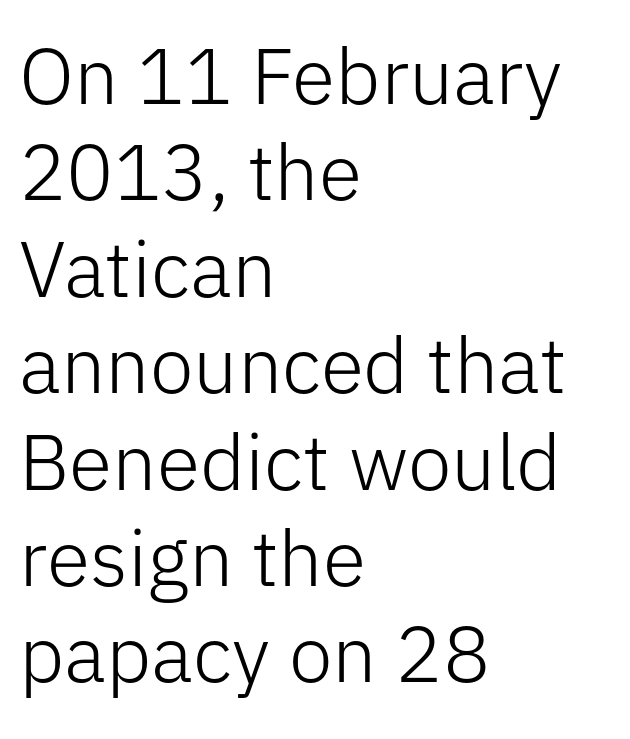
{"serif": "no", "italic": "no", "bold": "no", "weight": "light", "width": "normal", "stroke_contrast": "low", "x_height": "medium", "monospaced": "no", "underline": "no", "align": "left", "line_spacing_ratio": 1.22, "letter_spacing": "normal", "letter_spacing_em": 0.0, "glyph_px": 79}
